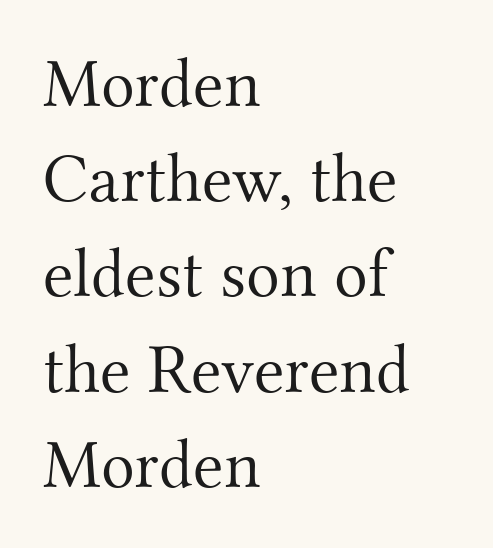
Every row of glyphs begins at an identical x-position on the left. To sum up the face: it has serifs. No word sits above an underline. No heavy texture on the line: the type isn't bold.
